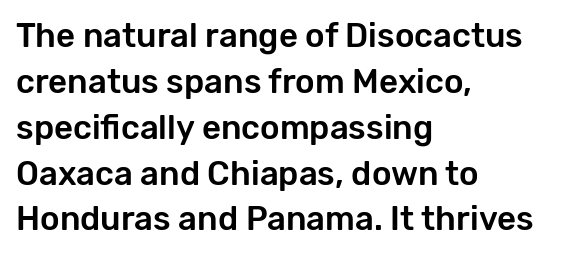
Q: Is the text italic (slanted)? A: No, it is upright.
Q: Is the typeface a serif or a sans-serif typeface? A: Sans-serif.
Q: Is the text underlined? A: No.
Q: How is the paragraph aligned? A: Left-aligned.
Q: Is the spacing between letters normal or unusually wide? A: Normal.
Q: Is the spacing between lines tight, normal or loose? A: Normal.
Q: Width (condensed, normal, or wide)? A: Normal.
Q: Stroke contrast? A: Low.
Q: x-height? A: Medium.
Q: Monospaced? A: No.
